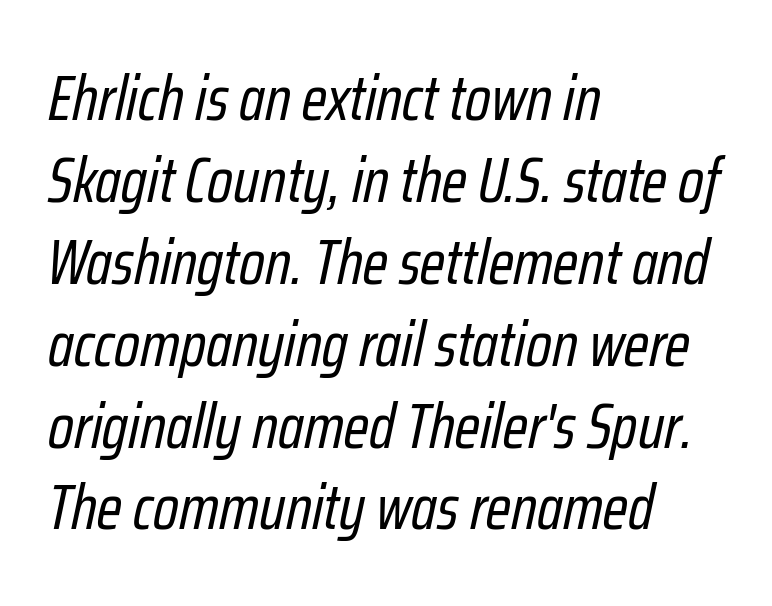
{"italic": "yes", "lean": "right", "slant_degrees": 12, "bold": "no", "weight": "regular", "width": "condensed", "stroke_contrast": "low", "x_height": "medium", "monospaced": "no", "underline": "no", "align": "left", "line_spacing": "normal", "line_spacing_ratio": 1.3, "letter_spacing": "normal", "letter_spacing_em": 0.0, "glyph_px": 63}
